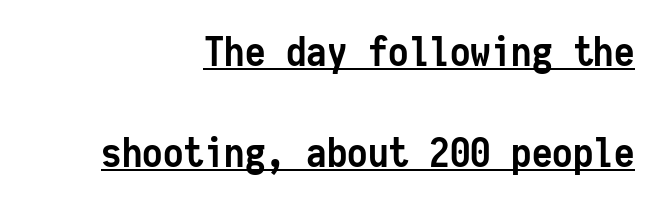
{"serif": "no", "italic": "no", "bold": "yes", "weight": "semibold", "width": "condensed", "stroke_contrast": "low", "x_height": "medium", "monospaced": "yes", "underline": "yes", "align": "right", "line_spacing": "loose", "line_spacing_ratio": 2.46, "letter_spacing": "normal", "letter_spacing_em": 0.0, "glyph_px": 41}
